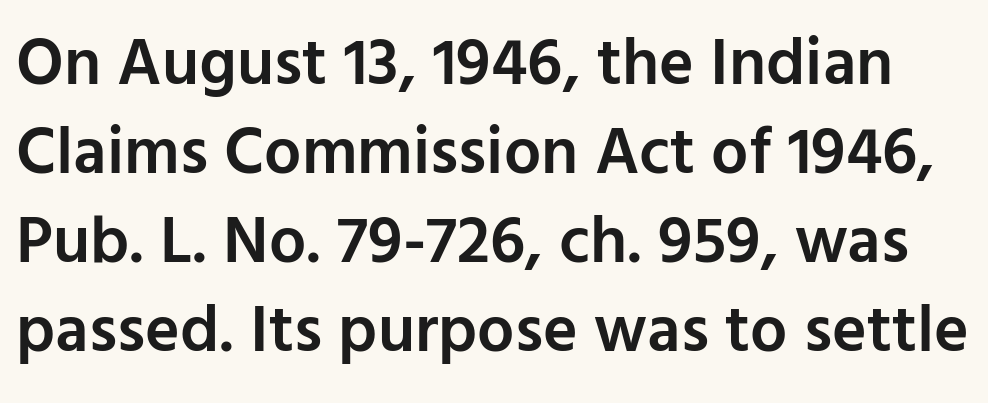
The characters display no serif detailing; their extremities are plain. Students, observe: this is what conventionally led text looks like. Designer's note — italics off, roman on. Clear beneath every line of the passage. Heft: intermediate — a semibold. Is this a fixed-width face? No — the glyphs have proportional, varying widths.
